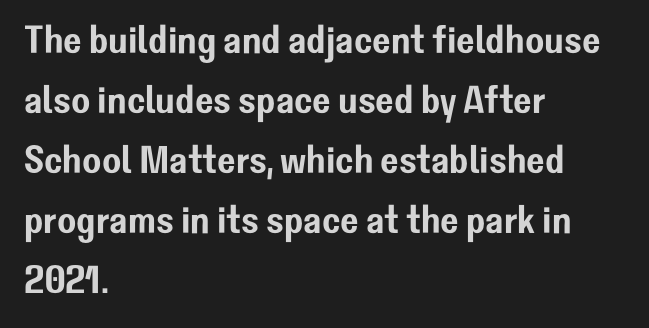
{"serif": "no", "italic": "no", "width": "normal", "stroke_contrast": "low", "x_height": "medium", "monospaced": "no", "underline": "no", "align": "left", "line_spacing": "normal", "line_spacing_ratio": 1.54, "letter_spacing": "normal", "letter_spacing_em": 0.0, "glyph_px": 39}
